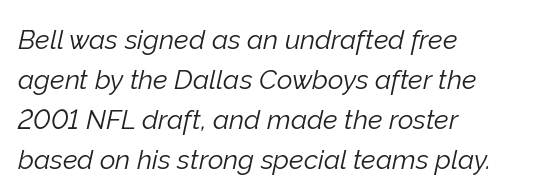
{"italic": "yes", "lean": "right", "slant_degrees": 12, "bold": "no", "underline": "no", "align": "left", "line_spacing": "normal", "line_spacing_ratio": 1.48, "letter_spacing": "normal", "letter_spacing_em": 0.0, "glyph_px": 27}
